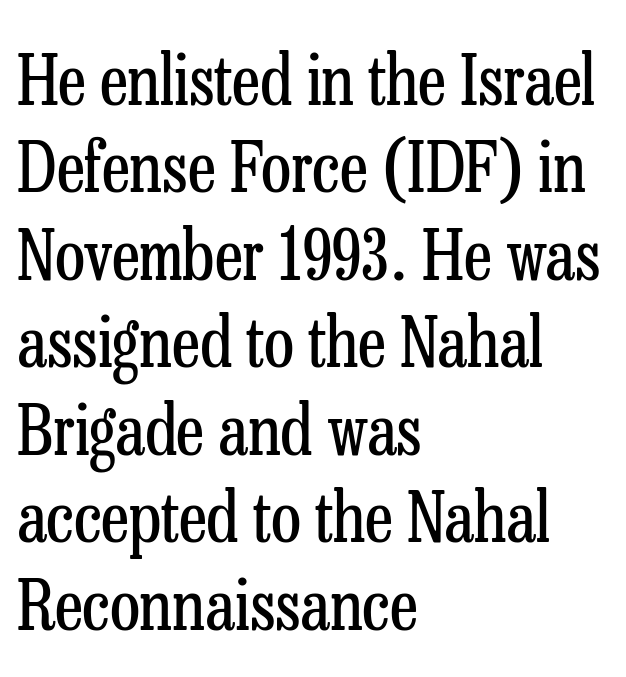
The image shows 70 px regular-weight, condensed serif type, upright; set left-aligned, normal line spacing (1.25x), normal letter spacing, not underlined; low stroke contrast and a medium x-height.
